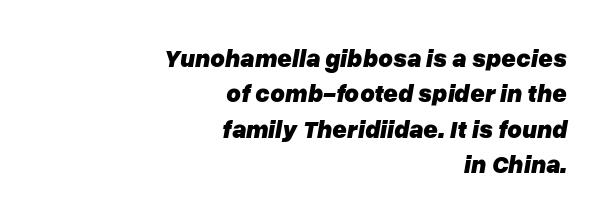
The horizontal fit of the characters is conventional and even. You can tell it's italic because the verticals aren't actually vertical. The vertical gap from one line to the next is medium. Honestly, there is no underline to notice here at all. Line endings align vertically; line beginnings do not. Heavy-handed strokes throughout: this text is bold.
